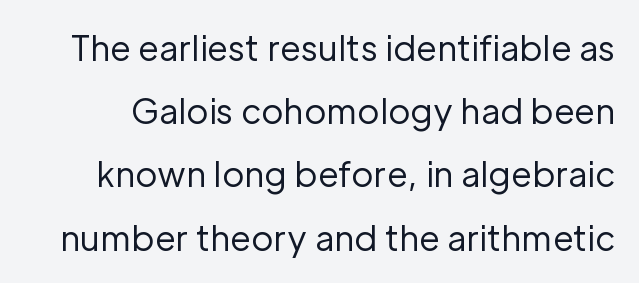
{"serif": "no", "italic": "no", "bold": "no", "weight": "regular", "width": "normal", "stroke_contrast": "low", "x_height": "medium", "monospaced": "no", "underline": "no", "line_spacing_ratio": 1.86, "letter_spacing": "normal", "letter_spacing_em": 0.0, "glyph_px": 34}
